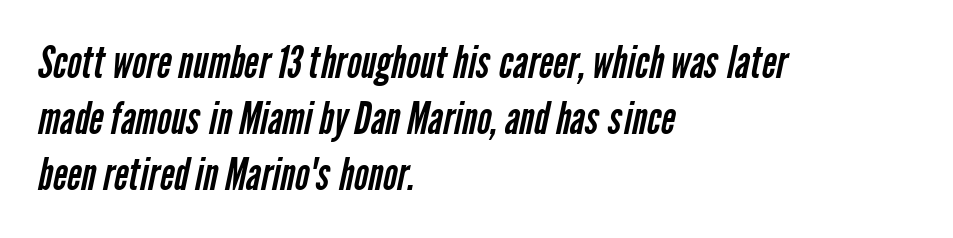
{"serif": "no", "bold": "no", "weight": "regular", "width": "condensed", "stroke_contrast": "low", "x_height": "medium", "monospaced": "no", "underline": "no", "align": "left", "line_spacing": "normal", "line_spacing_ratio": 1.27, "letter_spacing": "normal", "letter_spacing_em": 0.0, "glyph_px": 44}
